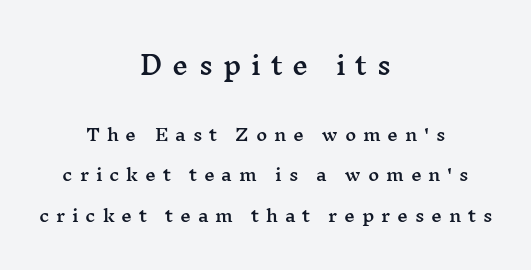
{"italic": "no", "underline": "no", "align": "center", "line_spacing": "loose", "line_spacing_ratio": 2.39, "letter_spacing": "wide", "letter_spacing_em": 0.4, "larger_block": "first", "size_ratio": 1.47, "glyph_px": 25}
